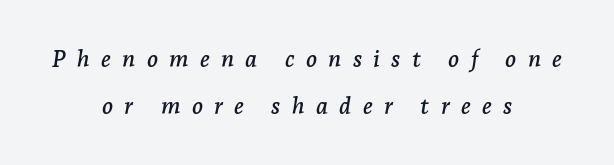
Q: Is the text italic (slanted)? A: Yes, it leans right by about 7 degrees.
Q: Is the text underlined? A: No.
Q: How is the paragraph aligned? A: Centered.
Q: Is the spacing between letters normal or unusually wide? A: Unusually wide.
Q: Is the spacing between lines tight, normal or loose? A: Loose.
